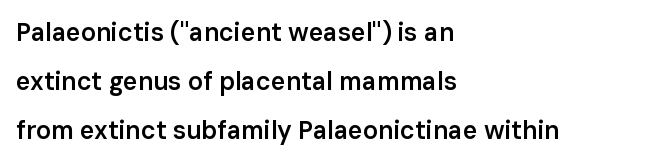
Q: Is the text bold? A: Semi-bold.
Q: Is the text italic (slanted)? A: No, it is upright.
Q: Is the text underlined? A: No.
Q: How is the paragraph aligned? A: Left-aligned.
Q: Is the spacing between letters normal or unusually wide? A: Normal.
Q: Is the spacing between lines tight, normal or loose? A: Loose.
